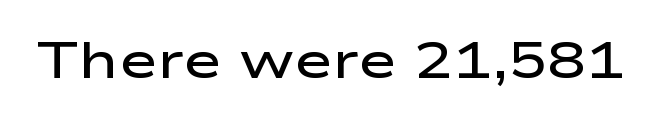
The image shows 52 px semibold, wide sans-serif type, upright; set normal letter spacing, not underlined; low stroke contrast and a medium x-height.
